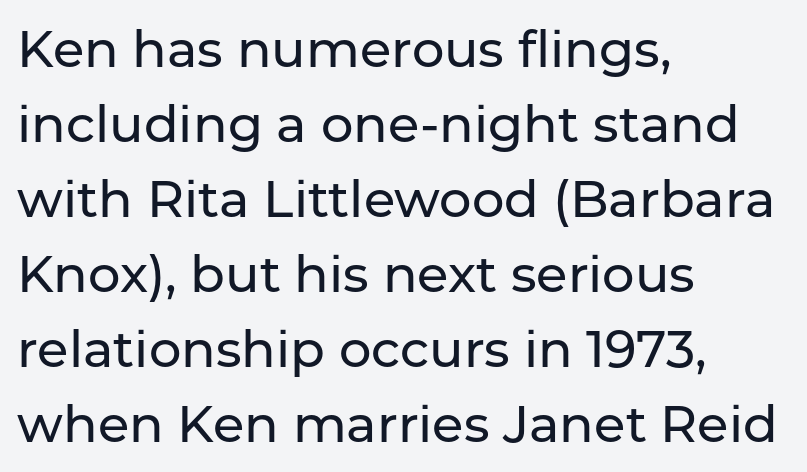
The image shows 51 px sans-serif type, upright; set left-aligned, normal line spacing (1.47x), normal letter spacing, not underlined; low stroke contrast and a medium x-height.
